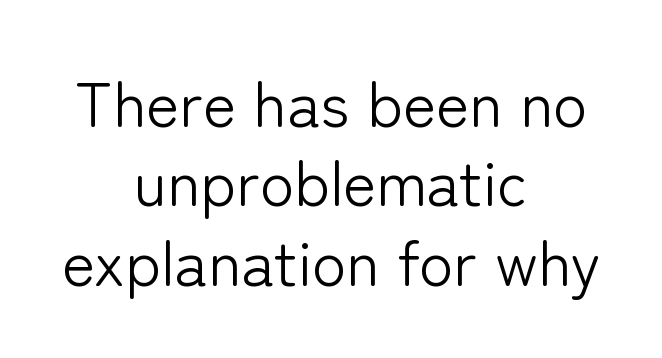
Q: Is the text bold? A: No.
Q: Is the text italic (slanted)? A: No, it is upright.
Q: Is the typeface a serif or a sans-serif typeface? A: Sans-serif.
Q: Is the text underlined? A: No.
Q: How is the paragraph aligned? A: Centered.
Q: Is the spacing between letters normal or unusually wide? A: Normal.
Q: Is the spacing between lines tight, normal or loose? A: Normal.
Q: Width (condensed, normal, or wide)? A: Normal.
Q: Stroke contrast? A: Low.
Q: x-height? A: Medium.
Q: Monospaced? A: No.
